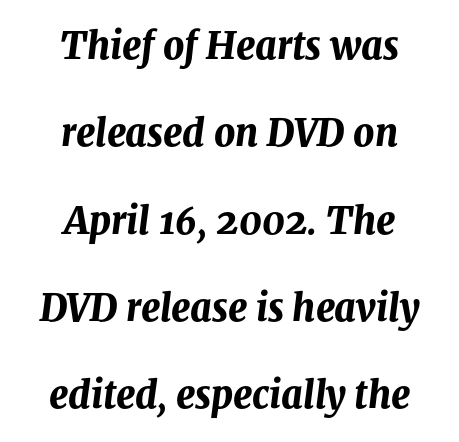
Regarding leading, the lines here are spaced well apart. Standard letterfit; no display-style spreading of the glyphs. These words are printed bold, with thick strokes throughout. Lines of text with bare space underneath. Style check: oblique.
